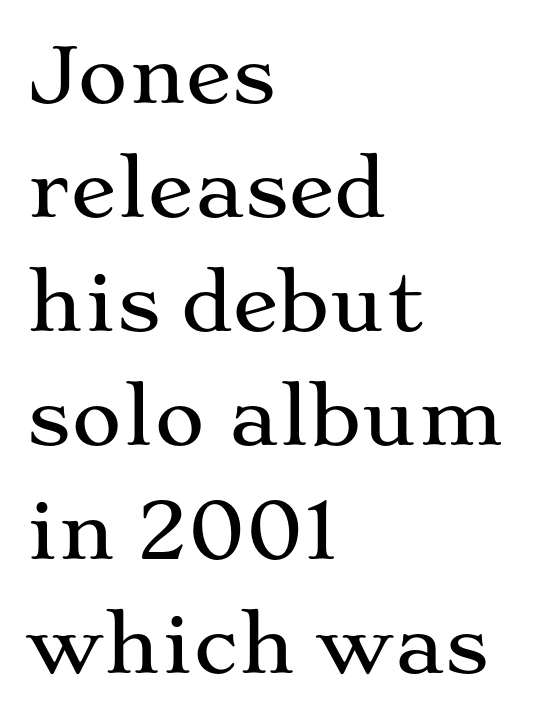
The image shows 77 px wide serif type, upright; set left-aligned, normal line spacing (1.48x), normal letter spacing, not underlined; medium stroke contrast and a medium x-height.
